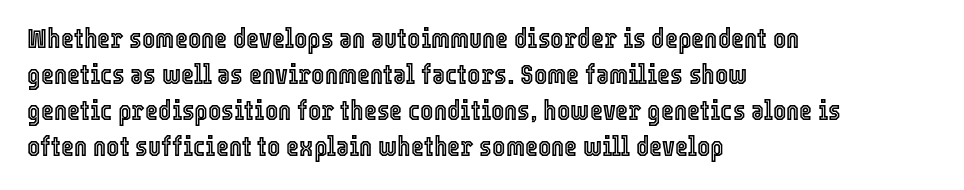
This is roman type, the default non-slanted kind. Nobody touched the tracking dial on this one. Students, observe: this is what conventionally led text looks like. Spacing verdict: proportional, widths tailored to each character. The glyphs are unaccompanied by any horizontal stroke below them. In CSS terms this would be text-align: left.
